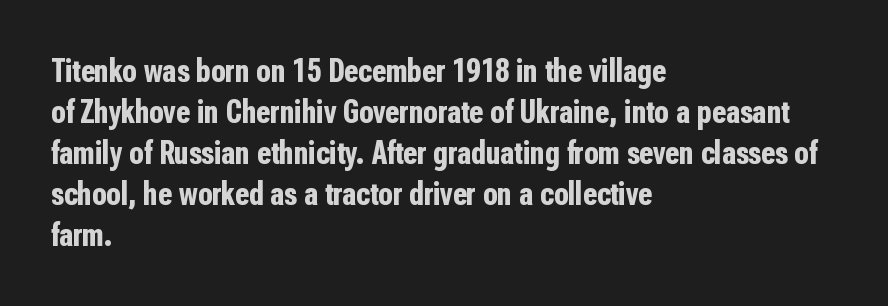
The image shows 33 px bold, condensed sans-serif type, upright; set left-aligned, line spacing 1.24x, normal letter spacing, not underlined; low stroke contrast and a medium x-height.
